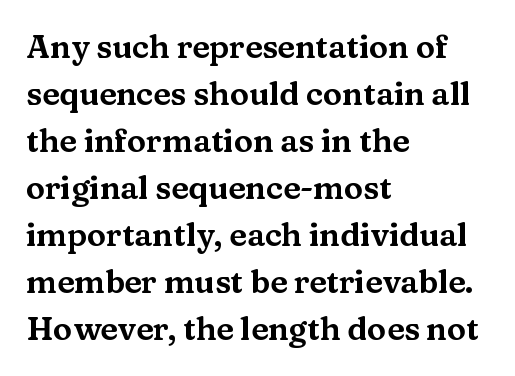
Q: Is the text italic (slanted)? A: No, it is upright.
Q: Is the typeface a serif or a sans-serif typeface? A: Serif.
Q: Is the text underlined? A: No.
Q: How is the paragraph aligned? A: Left-aligned.
Q: Is the spacing between letters normal or unusually wide? A: Normal.
Q: Is the spacing between lines tight, normal or loose? A: Normal.
Q: Width (condensed, normal, or wide)? A: Wide.
Q: Stroke contrast? A: Medium.
Q: x-height? A: Medium.
Q: Monospaced? A: No.
